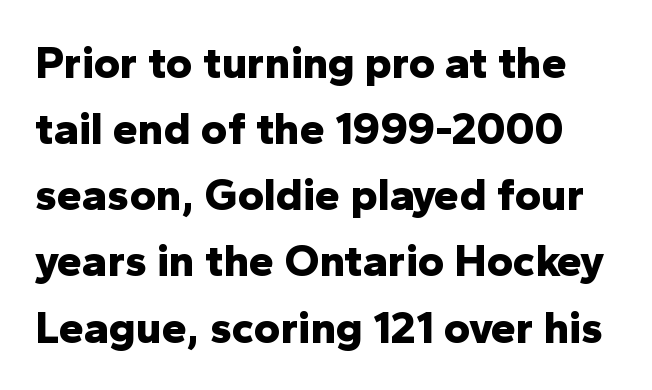
Q: Is the text bold? A: Yes.
Q: Is the text italic (slanted)? A: No, it is upright.
Q: Is the typeface a serif or a sans-serif typeface? A: Sans-serif.
Q: Is the text underlined? A: No.
Q: Is the spacing between letters normal or unusually wide? A: Normal.
Q: Is the spacing between lines tight, normal or loose? A: Normal.
Q: Width (condensed, normal, or wide)? A: Normal.
Q: Stroke contrast? A: Low.
Q: x-height? A: Medium.
Q: Monospaced? A: No.
